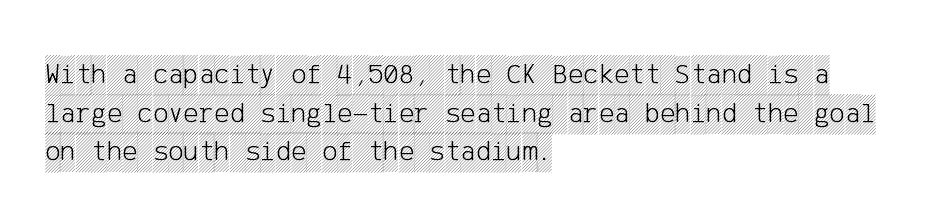
Q: Is the text italic (slanted)? A: No, it is upright.
Q: Is the text underlined? A: No.
Q: How is the paragraph aligned? A: Left-aligned.
Q: Is the spacing between letters normal or unusually wide? A: Normal.
Q: Is the spacing between lines tight, normal or loose? A: Normal.
Q: Width (condensed, normal, or wide)? A: Condensed.
Q: x-height? A: Large.
